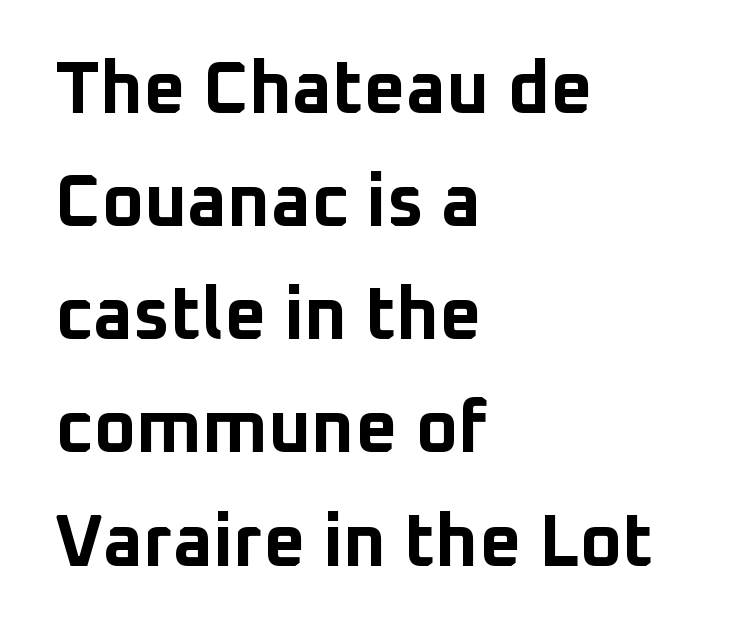
Short and long lines alike share a common starting point at left. A typesetter would mark this as roman, not italic. I'd call this a sans setting — the letters go barefoot. There is no visible air inserted between adjacent glyphs. The characters look thick and weighty, a clear bold. The passage shown is not underscored anywhere.
